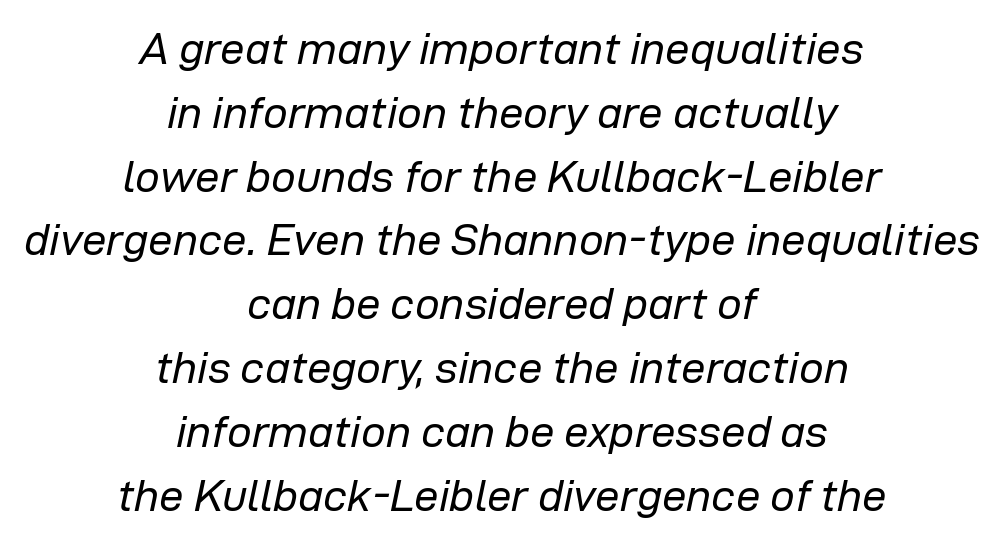
Q: Is the text bold? A: No.
Q: Is the text italic (slanted)? A: Yes, it leans right by about 12 degrees.
Q: Is the text underlined? A: No.
Q: How is the paragraph aligned? A: Centered.
Q: Is the spacing between letters normal or unusually wide? A: Normal.
Q: Is the spacing between lines tight, normal or loose? A: Normal.
Q: Width (condensed, normal, or wide)? A: Normal.
Q: Stroke contrast? A: Low.
Q: x-height? A: Medium.
Q: Monospaced? A: No.
